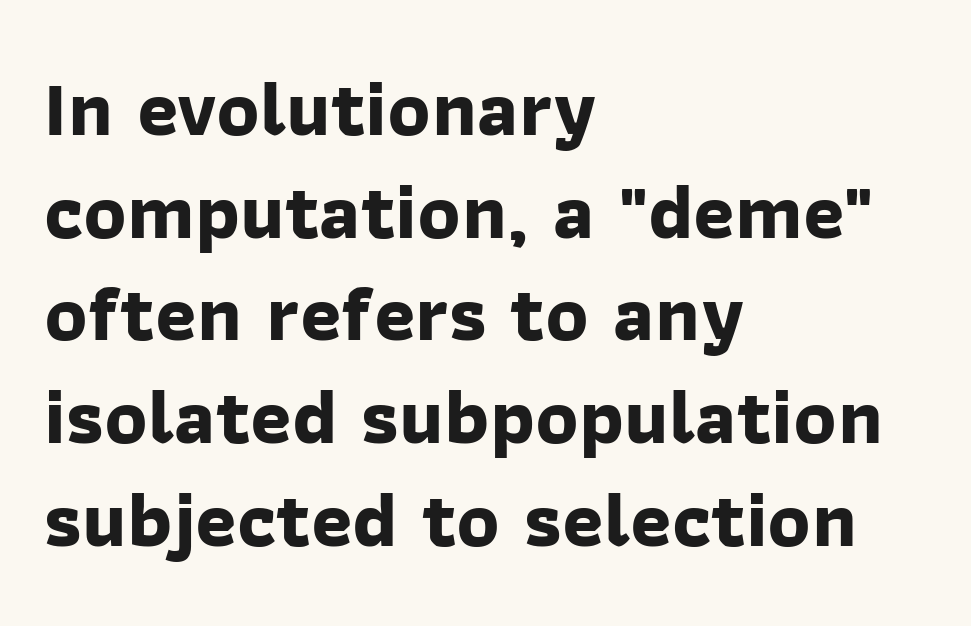
Q: Is the text bold? A: Yes.
Q: Is the typeface a serif or a sans-serif typeface? A: Sans-serif.
Q: Is the text underlined? A: No.
Q: How is the paragraph aligned? A: Left-aligned.
Q: Is the spacing between letters normal or unusually wide? A: Normal.
Q: Is the spacing between lines tight, normal or loose? A: Normal.
Q: Width (condensed, normal, or wide)? A: Normal.
Q: Stroke contrast? A: Low.
Q: x-height? A: Medium.
Q: Monospaced? A: No.
